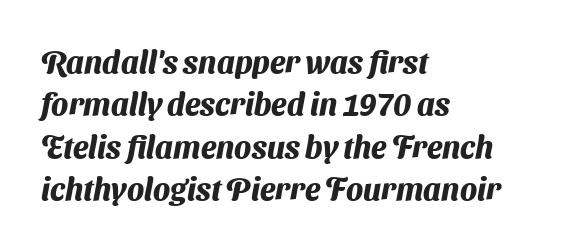
{"serif": "no", "bold": "yes", "weight": "heavy", "width": "normal", "stroke_contrast": "medium", "x_height": "medium", "monospaced": "no", "underline": "no", "align": "left", "line_spacing": "normal", "line_spacing_ratio": 1.37, "letter_spacing": "normal", "letter_spacing_em": 0.0, "glyph_px": 31}
